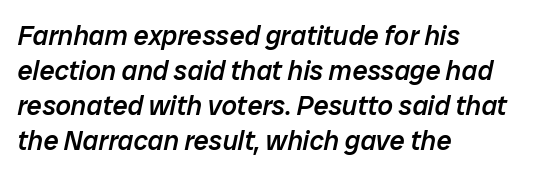
The image shows 27 px text type, italic (leaning right); set left-aligned, normal line spacing (1.3x), normal letter spacing, not underlined.
